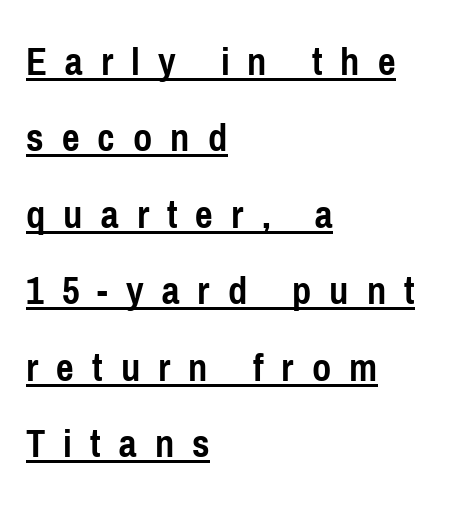
Q: Is the text bold? A: Yes.
Q: Is the text italic (slanted)? A: No, it is upright.
Q: Is the typeface a serif or a sans-serif typeface? A: Sans-serif.
Q: Is the text underlined? A: Yes.
Q: How is the paragraph aligned? A: Left-aligned.
Q: Is the spacing between letters normal or unusually wide? A: Unusually wide.
Q: Width (condensed, normal, or wide)? A: Condensed.
Q: Stroke contrast? A: Low.
Q: x-height? A: Medium.
Q: Monospaced? A: No.
